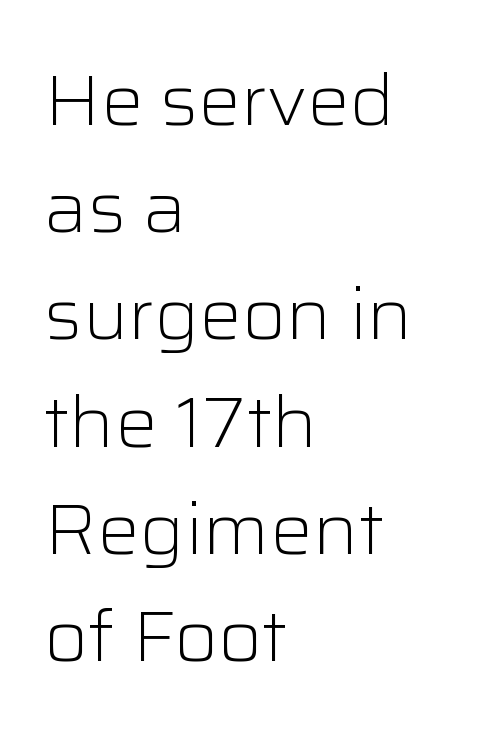
{"serif": "no", "italic": "no", "bold": "no", "weight": "light", "width": "normal", "stroke_contrast": "low", "x_height": "medium", "monospaced": "no", "underline": "no", "align": "left", "line_spacing": "normal", "line_spacing_ratio": 1.51, "letter_spacing": "normal", "letter_spacing_em": 0.0, "glyph_px": 71}
